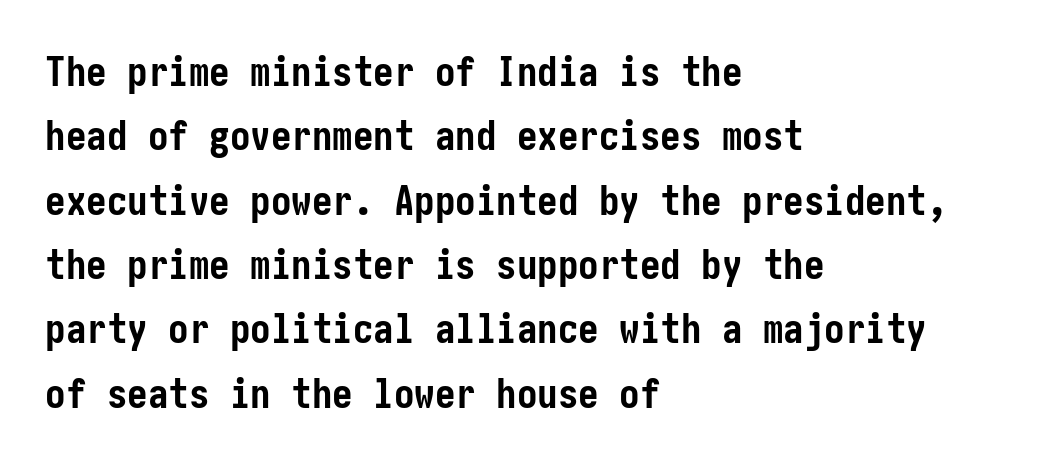
{"serif": "no", "italic": "no", "bold": "yes", "weight": "semibold", "width": "condensed", "stroke_contrast": "low", "x_height": "medium", "underline": "no", "align": "left", "line_spacing": "normal", "line_spacing_ratio": 1.57, "letter_spacing": "normal", "letter_spacing_em": 0.0, "glyph_px": 41}
